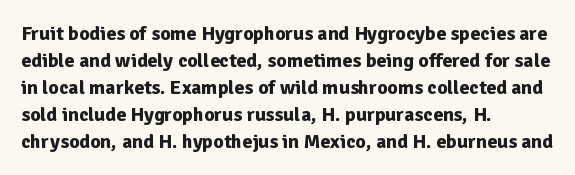
The image shows 20 px bold type, upright; set left-aligned, normal line spacing (1.35x), normal letter spacing, not underlined.
